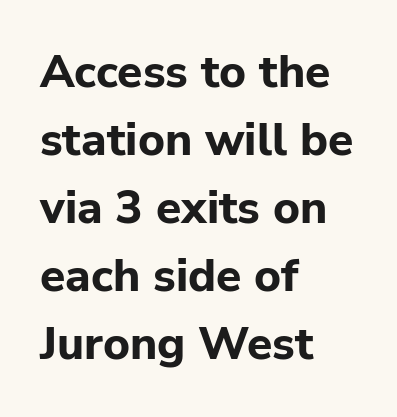
Each line starts at the same left margin while the right side varies. Do the characters align in a grid? No, the font is proportional. Stroke thickness is high; the sample reads as a true bold. You could call the tracking neutral — neither tight nor loose.
